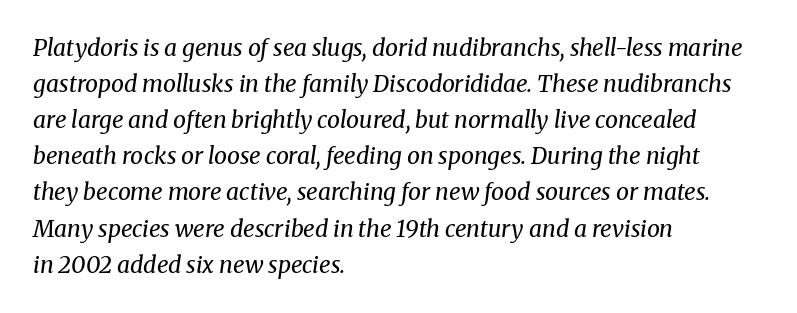
Q: Is the text bold? A: No.
Q: Is the text italic (slanted)? A: Yes, it leans right by about 8 degrees.
Q: Is the text underlined? A: No.
Q: How is the paragraph aligned? A: Left-aligned.
Q: Is the spacing between letters normal or unusually wide? A: Normal.
Q: Is the spacing between lines tight, normal or loose? A: Normal.
